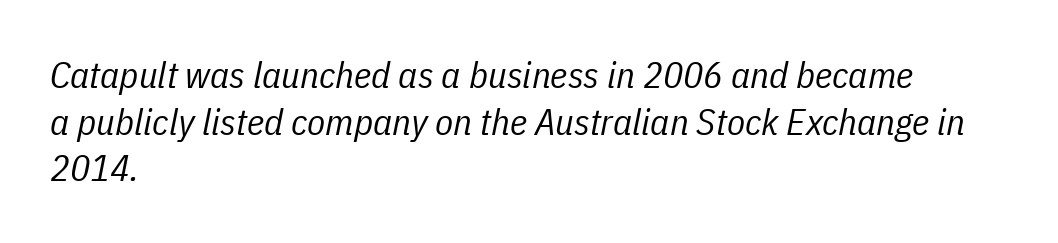
Q: Is the text bold? A: No.
Q: Is the text italic (slanted)? A: Yes, it leans right by about 11 degrees.
Q: Is the text underlined? A: No.
Q: How is the paragraph aligned? A: Left-aligned.
Q: Is the spacing between letters normal or unusually wide? A: Normal.
Q: Is the spacing between lines tight, normal or loose? A: Normal.
Q: Width (condensed, normal, or wide)? A: Condensed.
Q: Stroke contrast? A: Low.
Q: x-height? A: Medium.
Q: Monospaced? A: No.
